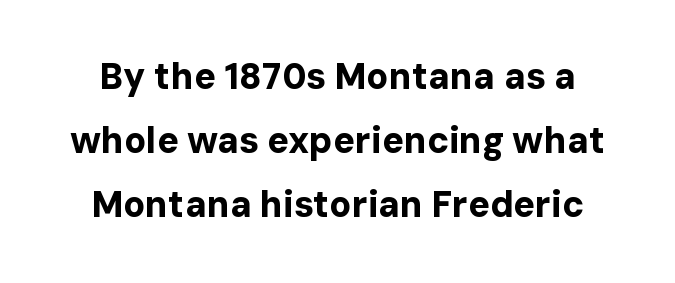
The image shows 36 px bold sans-serif type, upright; set line spacing 1.78x, normal letter spacing, not underlined; low stroke contrast and a medium x-height.
